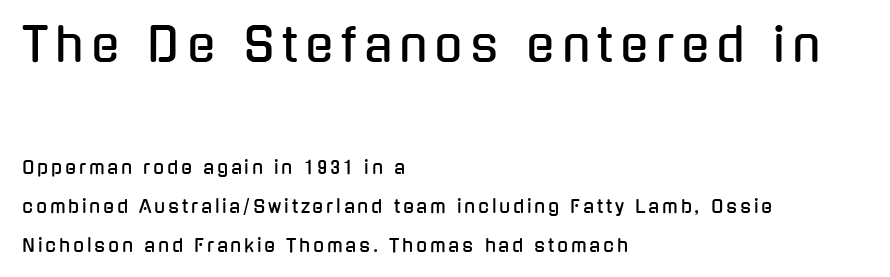
Q: Is the text italic (slanted)? A: No, it is upright.
Q: Is the typeface a serif or a sans-serif typeface? A: Sans-serif.
Q: Is the text underlined? A: No.
Q: How is the paragraph aligned? A: Left-aligned.
Q: Is the spacing between lines tight, normal or loose? A: Loose.
Q: Which block of text is set in a larger size, the first (top) or the second (bottom)? A: The first (top) one.
Q: Width (condensed, normal, or wide)? A: Condensed.
Q: Stroke contrast? A: Low.
Q: x-height? A: Medium.
Q: Monospaced? A: No.
